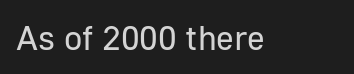
The rendering keeps characters at their native spacing. Serif or sans? Sans — the stroke terminals are bare. Heaviness? Minimal to ordinary, like unemphasized prose. This sample uses an upright cut, with every glyph sitting square on the baseline. Proportional: the letters do not fall into vertical columns. Glance below the letters and you will spot only blank space.
